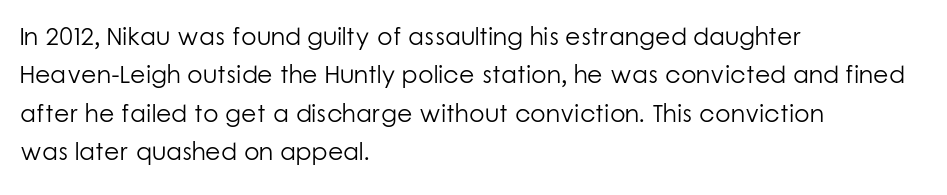
This sample uses an upright cut, with every glyph sitting square on the baseline. The string is rendered with underlining switched off. Tracking value appears to be zero — textbook default spacing. The lines in this sample share a left origin and differ only in where they stop. Vertical spacing — default.
